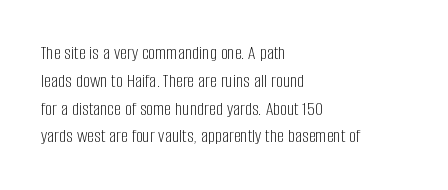
{"italic": "no", "bold": "no", "underline": "no", "align": "left", "line_spacing": "normal", "line_spacing_ratio": 1.39, "letter_spacing": "normal", "letter_spacing_em": 0.0, "glyph_px": 20}
